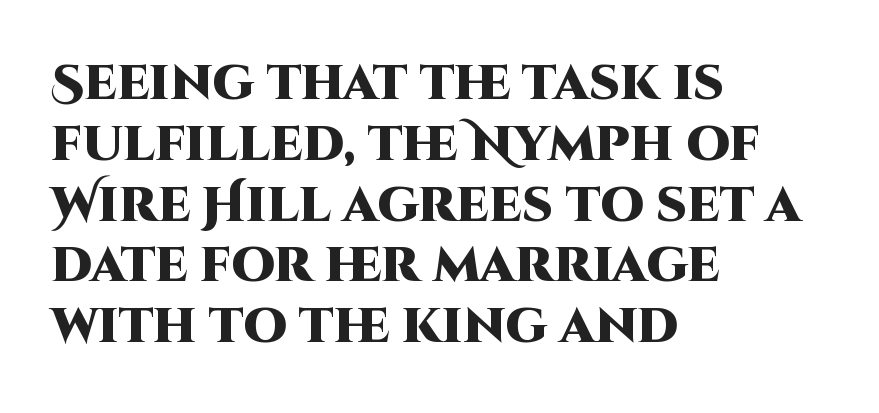
Q: Is the text bold? A: Yes.
Q: Is the text italic (slanted)? A: No, it is upright.
Q: Is the typeface a serif or a sans-serif typeface? A: Sans-serif.
Q: Is the text underlined? A: No.
Q: How is the paragraph aligned? A: Left-aligned.
Q: Is the spacing between letters normal or unusually wide? A: Normal.
Q: Width (condensed, normal, or wide)? A: Normal.
Q: Stroke contrast? A: High.
Q: x-height? A: Large.
Q: Monospaced? A: No.
